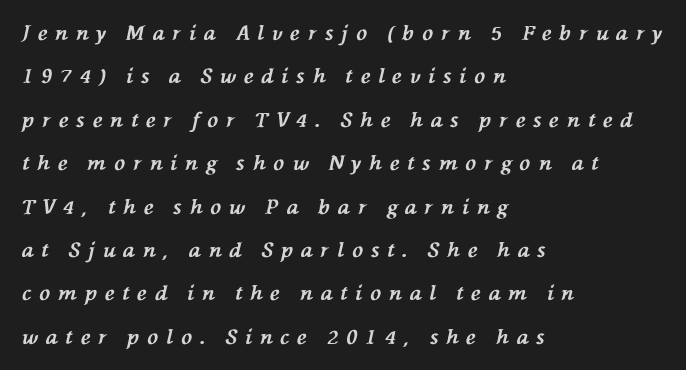
{"italic": "yes", "lean": "left", "slant_degrees": 76, "bold": "yes", "underline": "no", "align": "left", "line_spacing": "loose", "line_spacing_ratio": 2.17, "letter_spacing": "wide", "letter_spacing_em": 0.4, "glyph_px": 20}
